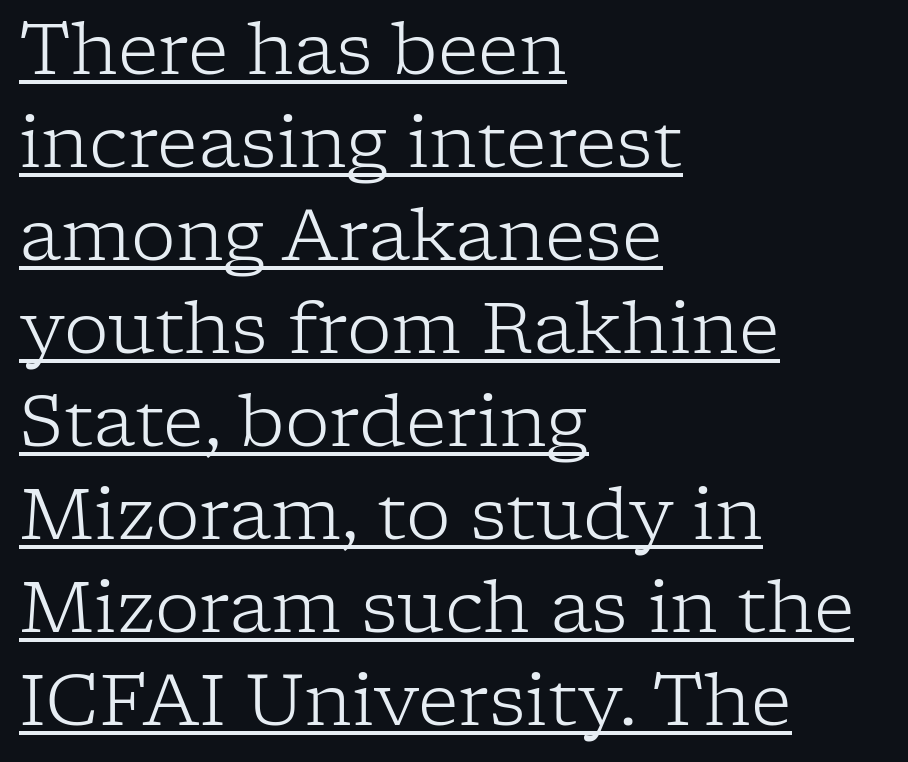
The image shows 71 px light serif type, upright; set left-aligned, normal line spacing (1.31x), normal letter spacing, underlined; low stroke contrast and a medium x-height.
